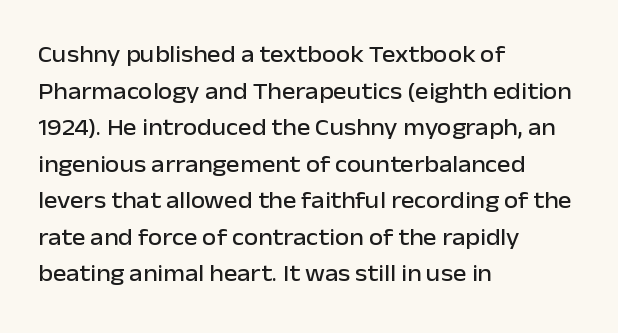
The image shows 23 px text type, upright; set left-aligned, normal line spacing (1.59x), normal letter spacing, not underlined.
